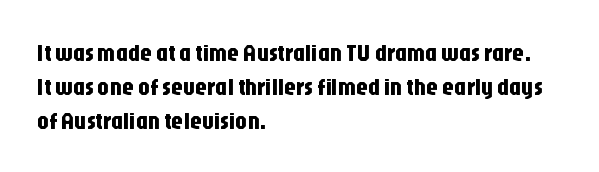
{"italic": "no", "underline": "no", "align": "left", "line_spacing": "normal", "line_spacing_ratio": 1.41, "letter_spacing": "normal", "letter_spacing_em": 0.0, "glyph_px": 24}
